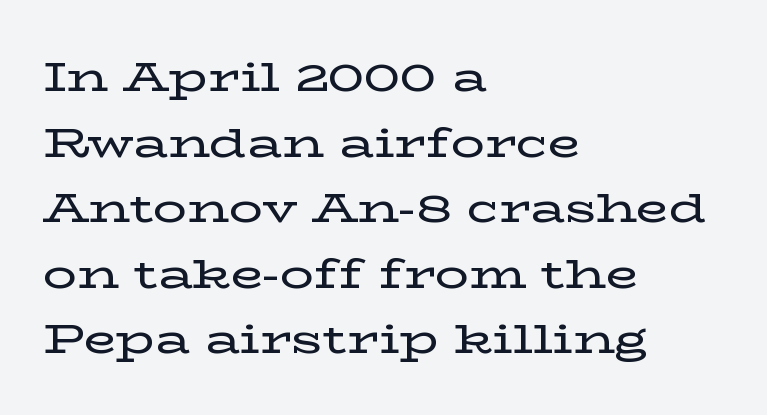
{"serif": "yes", "italic": "no", "width": "wide", "stroke_contrast": "low", "x_height": "medium", "monospaced": "no", "underline": "no", "align": "left", "line_spacing": "normal", "line_spacing_ratio": 1.56, "letter_spacing": "normal", "letter_spacing_em": 0.0, "glyph_px": 42}
